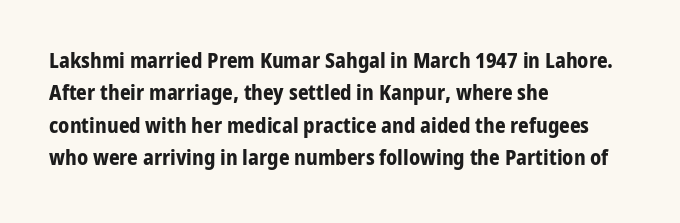
Unlike italic type, these characters show no tilt at all. Line starts are locked; line ends wander. Characters follow at the spacing the type designer built in. On the weight axis this lands at bold, roughly 700. The passage shown is not underscored anywhere.
